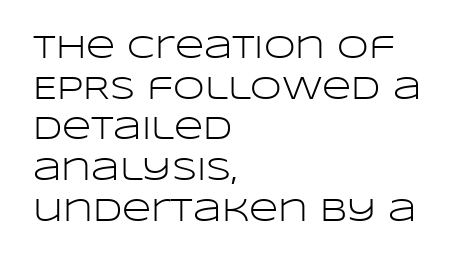
{"serif": "no", "italic": "no", "bold": "no", "weight": "light", "width": "wide", "stroke_contrast": "low", "x_height": "large", "monospaced": "no", "underline": "no", "align": "left", "line_spacing": "normal", "line_spacing_ratio": 1.27, "letter_spacing": "normal", "letter_spacing_em": 0.0, "glyph_px": 32}
